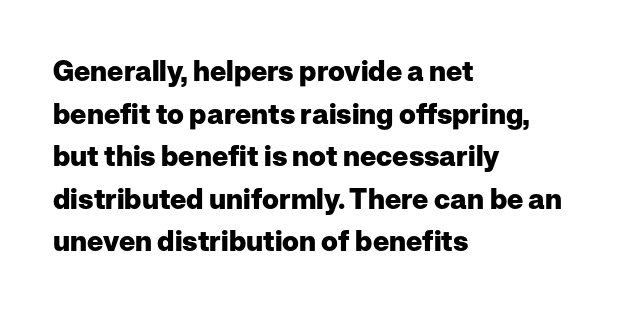
Q: Is the text bold? A: Yes.
Q: Is the text italic (slanted)? A: No, it is upright.
Q: Is the typeface a serif or a sans-serif typeface? A: Sans-serif.
Q: Is the text underlined? A: No.
Q: How is the paragraph aligned? A: Left-aligned.
Q: Is the spacing between letters normal or unusually wide? A: Normal.
Q: Is the spacing between lines tight, normal or loose? A: Normal.
Q: Width (condensed, normal, or wide)? A: Normal.
Q: Stroke contrast? A: Low.
Q: x-height? A: Medium.
Q: Monospaced? A: No.
